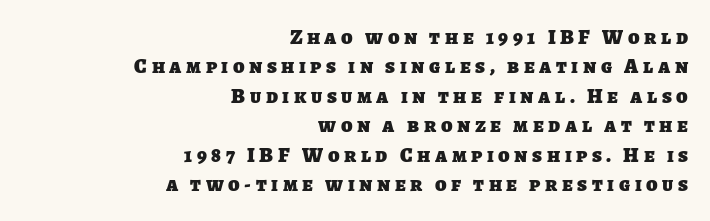
{"bold": "yes", "underline": "no", "align": "right", "line_spacing": "normal", "line_spacing_ratio": 1.4, "letter_spacing": "wide", "letter_spacing_em": 0.22, "glyph_px": 21}
